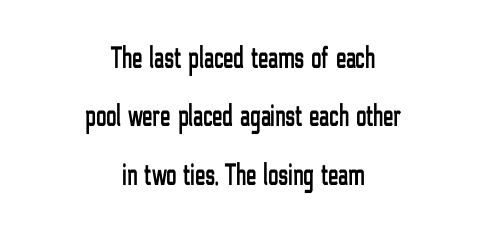
Spacing verdict: proportional, widths tailored to each character. The glyphs are unaccompanied by any horizontal stroke below them. Serifs: no, the terminals of the letterforms are clean. Letter spacing: default. Teacher's note: observe the equal gaps on both sides — that is centered alignment. Does the lettering tilt? It doesn't — this is upright.
